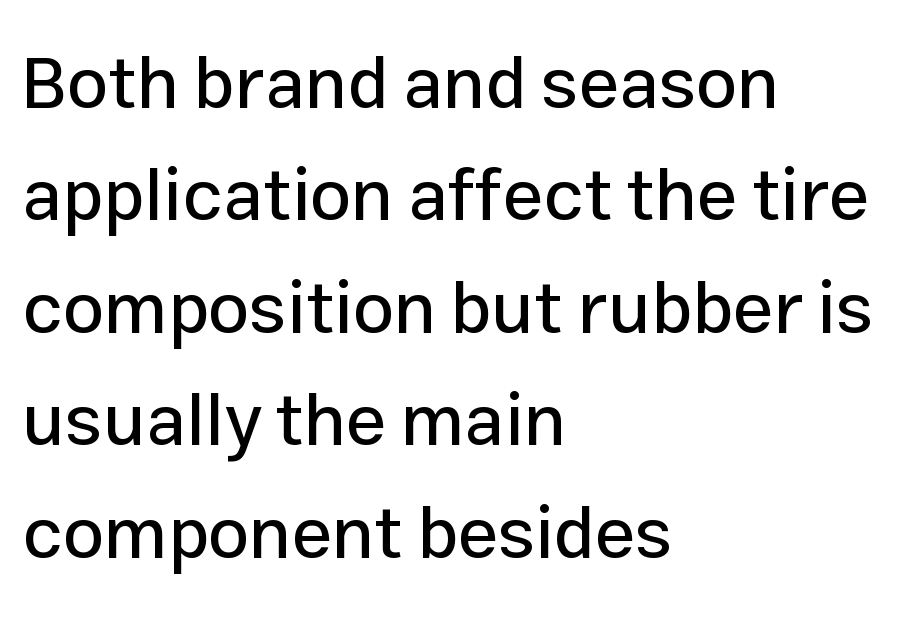
Q: Is the text italic (slanted)? A: No, it is upright.
Q: Is the typeface a serif or a sans-serif typeface? A: Sans-serif.
Q: Is the text underlined? A: No.
Q: How is the paragraph aligned? A: Left-aligned.
Q: Is the spacing between letters normal or unusually wide? A: Normal.
Q: Is the spacing between lines tight, normal or loose? A: Normal.
Q: Width (condensed, normal, or wide)? A: Normal.
Q: Stroke contrast? A: Low.
Q: x-height? A: Medium.
Q: Monospaced? A: No.
